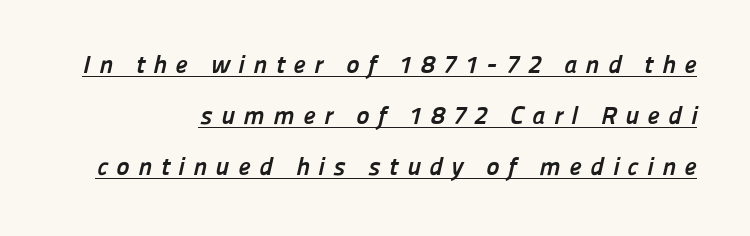
Q: Is the text bold? A: Yes.
Q: Is the text underlined? A: Yes.
Q: How is the paragraph aligned? A: Right-aligned.
Q: Is the spacing between letters normal or unusually wide? A: Unusually wide.
Q: Is the spacing between lines tight, normal or loose? A: Loose.
